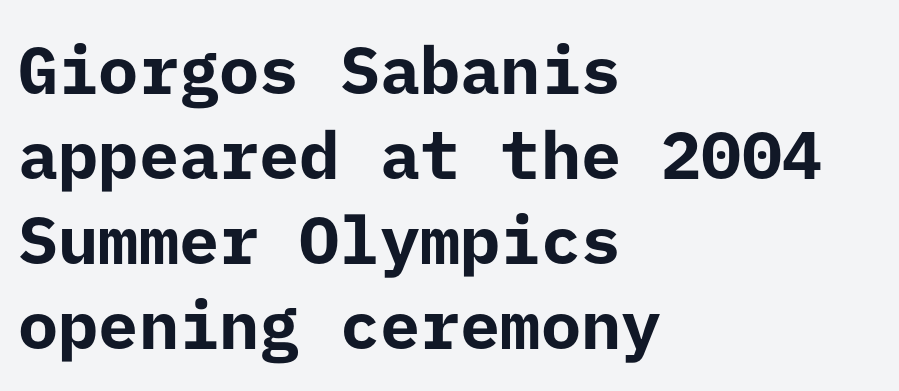
{"serif": "no", "italic": "no", "bold": "yes", "weight": "bold", "width": "normal", "stroke_contrast": "low", "x_height": "medium", "underline": "no", "align": "left", "line_spacing": "normal", "line_spacing_ratio": 1.27, "letter_spacing": "normal", "letter_spacing_em": 0.0, "glyph_px": 67}
